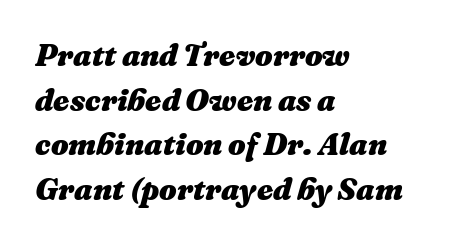
{"italic": "yes", "lean": "right", "slant_degrees": 16, "bold": "yes", "weight": "heavy", "width": "normal", "stroke_contrast": "medium", "x_height": "medium", "monospaced": "no", "underline": "no", "align": "left", "line_spacing": "normal", "line_spacing_ratio": 1.44, "letter_spacing": "normal", "letter_spacing_em": 0.0, "glyph_px": 31}
